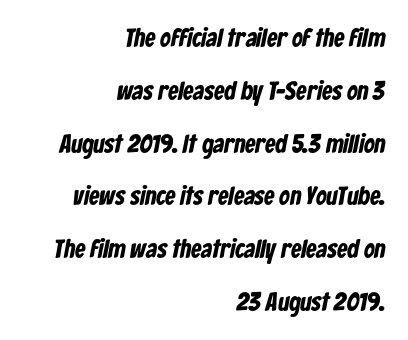
Q: Is the text bold? A: Yes.
Q: Is the text underlined? A: No.
Q: How is the paragraph aligned? A: Right-aligned.
Q: Is the spacing between letters normal or unusually wide? A: Normal.
Q: Is the spacing between lines tight, normal or loose? A: Loose.
